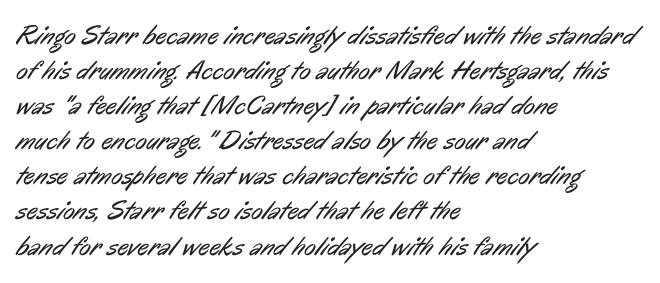
The image shows 27 px text type; set left-aligned, normal line spacing (1.3x), normal letter spacing, not underlined.
